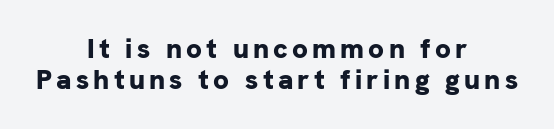
When letters stand straight like this, we call the style roman or upright. Students, observe: this is what under-led, compact text looks like. Centered paragraph, ragged on both sides. Spacing verdict: proportional, widths tailored to each character. The area under the type is left untouched.
